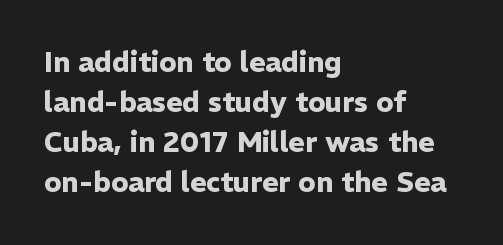
Q: Is the text bold? A: Yes.
Q: Is the text italic (slanted)? A: No, it is upright.
Q: Is the typeface a serif or a sans-serif typeface? A: Sans-serif.
Q: Is the text underlined? A: No.
Q: How is the paragraph aligned? A: Left-aligned.
Q: Is the spacing between letters normal or unusually wide? A: Normal.
Q: Is the spacing between lines tight, normal or loose? A: Normal.
Q: Width (condensed, normal, or wide)? A: Normal.
Q: Stroke contrast? A: Low.
Q: x-height? A: Medium.
Q: Monospaced? A: No.
